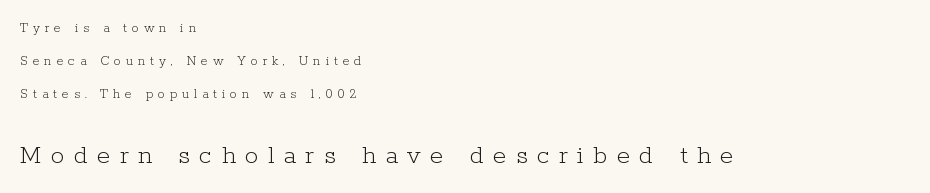
These two chunks differ in scale, with the bottom chunk taking the larger measure. Anything drawn beneath the words? Only blank space. The letters look calm and open, with moderate or lighter stems. The letters stand upright; this is a roman face.
